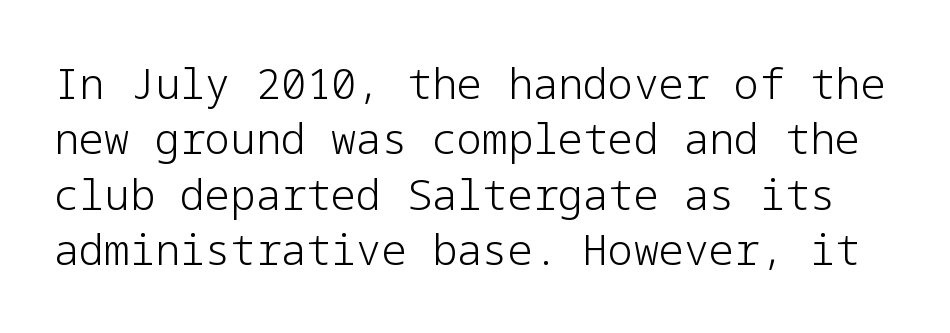
The line texture is even and compact thanks to regular tracking. Beneath every word, the page is bare. If you measured baseline to baseline, you'd find a middling distance. These glyphs show unthickened strokes, regular width or finer. Nope, no serifs anywhere on these letters. Posture: vertical.
